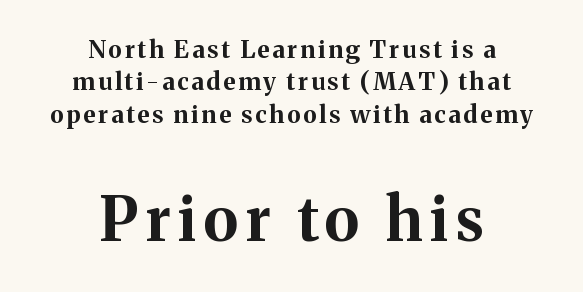
Q: Is the text bold? A: Yes.
Q: Is the text italic (slanted)? A: No, it is upright.
Q: Is the typeface a serif or a sans-serif typeface? A: Serif.
Q: Is the text underlined? A: No.
Q: How is the paragraph aligned? A: Centered.
Q: Is the spacing between lines tight, normal or loose? A: Normal.
Q: Which block of text is set in a larger size, the first (top) or the second (bottom)? A: The second (bottom) one.
Q: Width (condensed, normal, or wide)? A: Normal.
Q: Stroke contrast? A: Medium.
Q: x-height? A: Medium.
Q: Monospaced? A: No.
